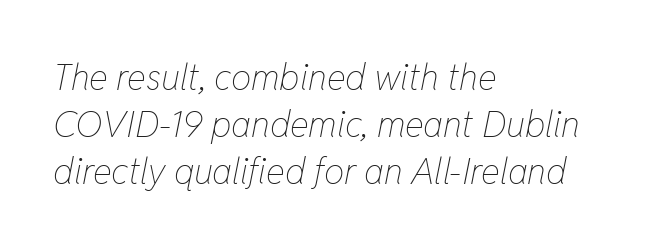
The gaps between neighbouring characters are ordinary and unremarkable. It's the slanting kind of type. Heft: none added — not bold. You could not count columns in this text — the font is proportionally spaced. Notice how descenders clear the ascenders below comfortably — that's standard leading.
